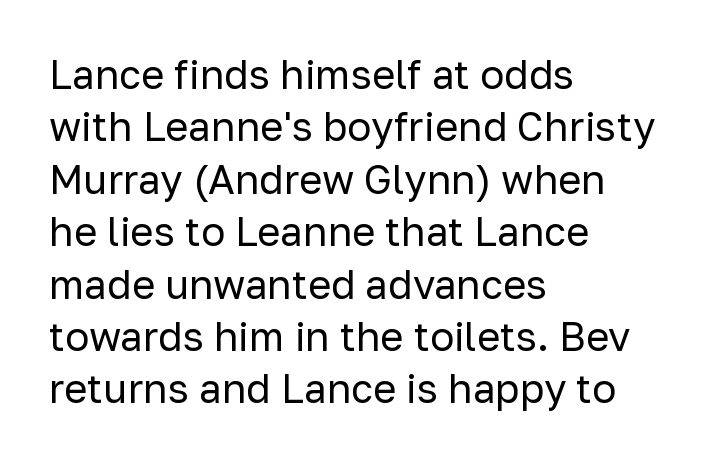
The image shows 40 px regular-weight sans-serif type, upright; set left-aligned, normal line spacing (1.31x), normal letter spacing, not underlined; low stroke contrast and a medium x-height.
